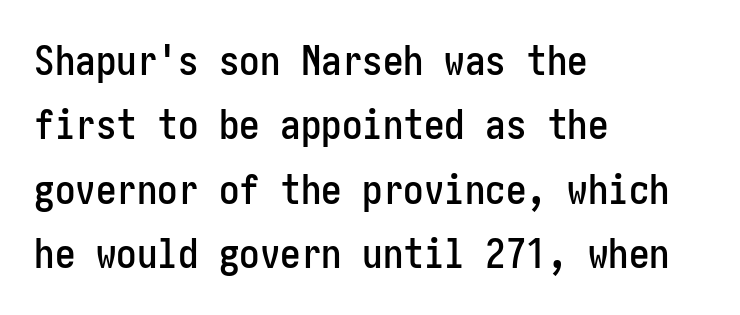
Q: Is the text italic (slanted)? A: No, it is upright.
Q: Is the typeface a serif or a sans-serif typeface? A: Sans-serif.
Q: Is the text underlined? A: No.
Q: How is the paragraph aligned? A: Left-aligned.
Q: Is the spacing between letters normal or unusually wide? A: Normal.
Q: Is the spacing between lines tight, normal or loose? A: Normal.
Q: Width (condensed, normal, or wide)? A: Condensed.
Q: Stroke contrast? A: Low.
Q: x-height? A: Medium.
